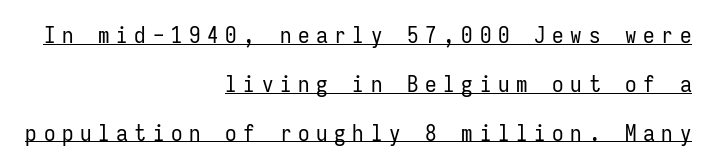
The image shows 23 px text type, upright; set right-aligned, loose line spacing (2.12x), unusually wide letter spacing (+0.29 em), underlined.
